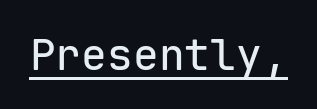
Q: Is the text italic (slanted)? A: No, it is upright.
Q: Is the typeface a serif or a sans-serif typeface? A: Sans-serif.
Q: Is the text underlined? A: Yes.
Q: Is the spacing between letters normal or unusually wide? A: Normal.
Q: Width (condensed, normal, or wide)? A: Normal.
Q: Stroke contrast? A: Low.
Q: x-height? A: Medium.
Q: Monospaced? A: Yes.
